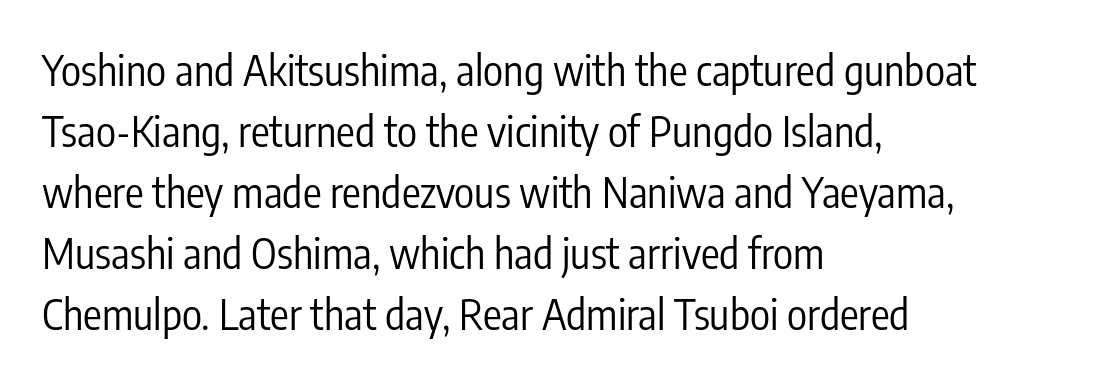
The horizontal fit of the characters is conventional and even. A typesetter would mark this as roman, not italic. Weight: in the light-to-regular range. Leading: standard.
